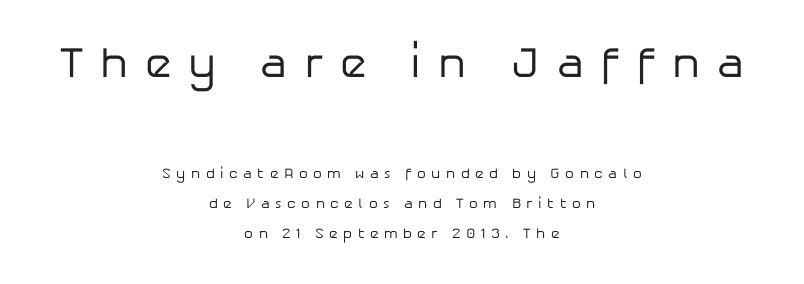
Q: Is the text bold? A: No.
Q: Is the text italic (slanted)? A: No, it is upright.
Q: Is the typeface a serif or a sans-serif typeface? A: Sans-serif.
Q: Is the text underlined? A: No.
Q: How is the paragraph aligned? A: Centered.
Q: Is the spacing between letters normal or unusually wide? A: Unusually wide.
Q: Is the spacing between lines tight, normal or loose? A: Loose.
Q: Which block of text is set in a larger size, the first (top) or the second (bottom)? A: The first (top) one.
Q: Width (condensed, normal, or wide)? A: Normal.
Q: Stroke contrast? A: Low.
Q: x-height? A: Medium.
Q: Monospaced? A: No.
